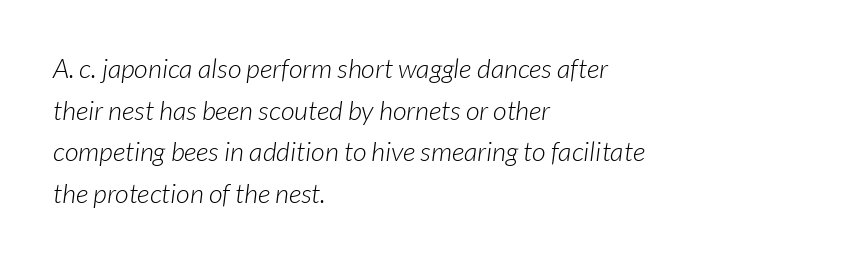
{"bold": "no", "underline": "no", "align": "left", "line_spacing": "normal", "line_spacing_ratio": 1.54, "letter_spacing": "normal", "letter_spacing_em": 0.0, "glyph_px": 27}
